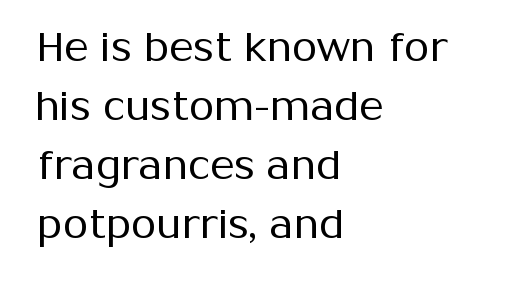
The image shows 41 px regular-weight sans-serif type, upright; set left-aligned, normal line spacing (1.44x), normal letter spacing, not underlined; medium stroke contrast and a medium x-height.
